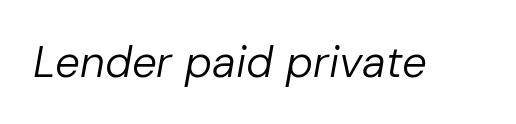
The passage shown is not underscored anywhere. Nothing unusual about the tracking: characters are spaced as the font intends. Does the lettering tilt? It does — this is italic. The letters advance in unequal steps, a hallmark of proportional type. Unbolded letterforms with no extra heft.
